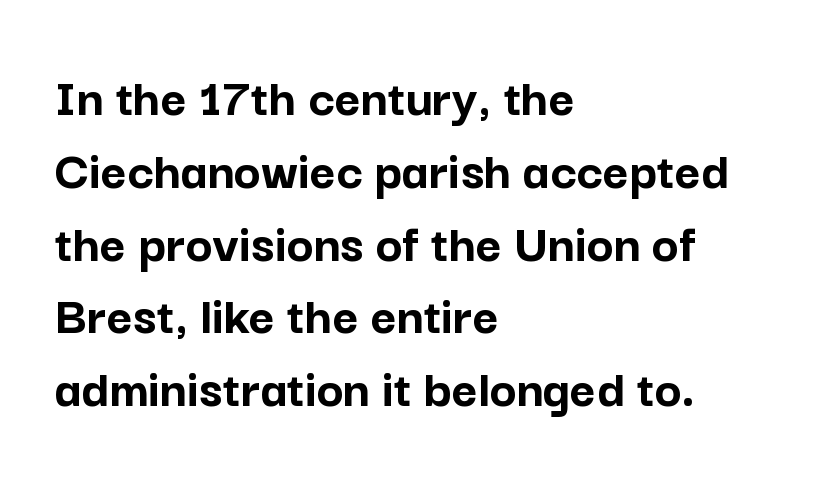
{"serif": "no", "italic": "no", "bold": "yes", "weight": "semibold", "width": "normal", "stroke_contrast": "low", "x_height": "medium", "monospaced": "no", "underline": "no", "align": "left", "line_spacing": "normal", "line_spacing_ratio": 1.3, "letter_spacing": "normal", "letter_spacing_em": 0.0, "glyph_px": 56}
